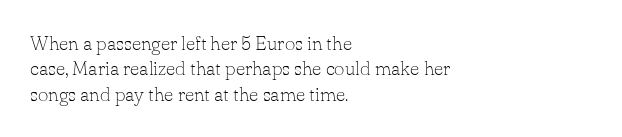
The image shows 20 px text type, upright; set left-aligned, normal line spacing (1.27x), normal letter spacing, not underlined.
